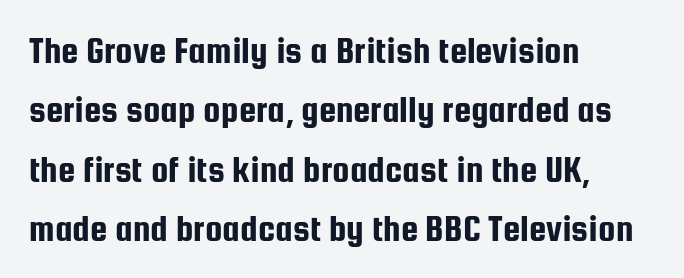
Q: Is the text italic (slanted)? A: No, it is upright.
Q: Is the typeface a serif or a sans-serif typeface? A: Sans-serif.
Q: Is the text underlined? A: No.
Q: How is the paragraph aligned? A: Left-aligned.
Q: Is the spacing between letters normal or unusually wide? A: Normal.
Q: Is the spacing between lines tight, normal or loose? A: Normal.
Q: Width (condensed, normal, or wide)? A: Condensed.
Q: Stroke contrast? A: Low.
Q: x-height? A: Medium.
Q: Monospaced? A: No.
